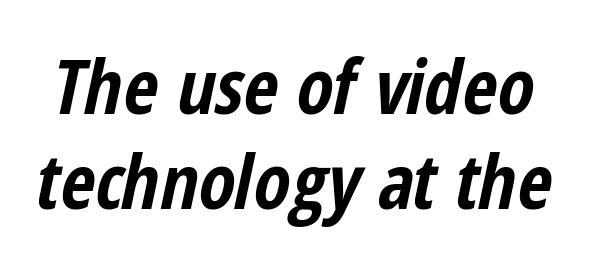
The image shows 75 px bold, condensed type, italic (leaning right); set normal line spacing (1.27x), normal letter spacing, not underlined; low stroke contrast and a medium x-height.
